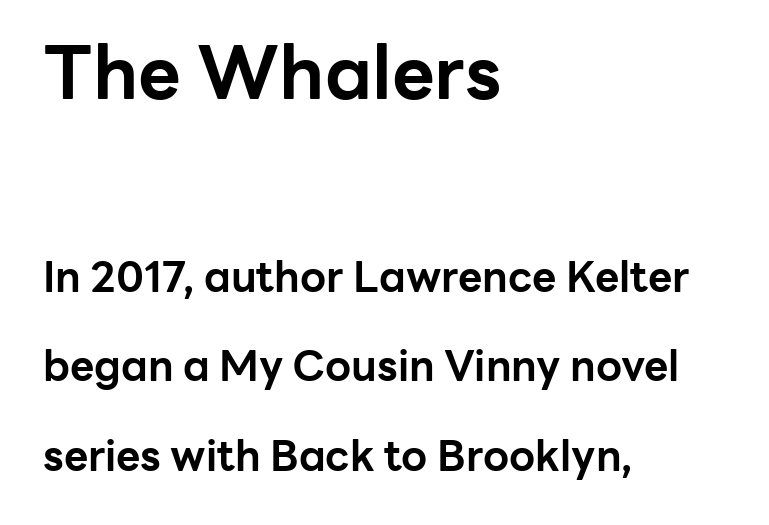
The image shows 74 px bold sans-serif type, upright; set left-aligned, loose line spacing (2.13x), normal letter spacing, not underlined; the first (top) block is 1.76x larger; low stroke contrast and a medium x-height.
